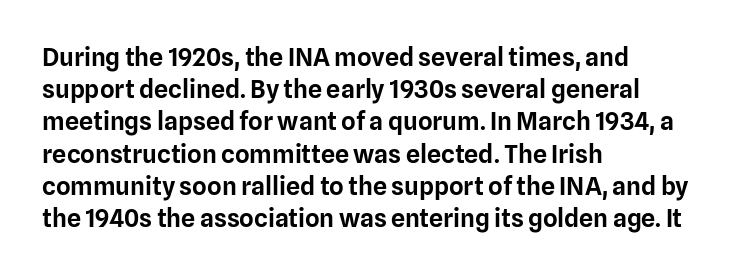
{"italic": "no", "underline": "no", "align": "left", "line_spacing": "normal", "line_spacing_ratio": 1.29, "letter_spacing": "normal", "letter_spacing_em": 0.0, "glyph_px": 25}
